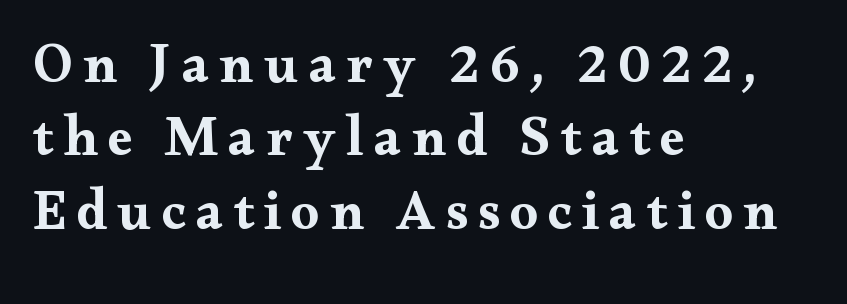
The image shows 56 px bold, wide serif type, upright; set left-aligned, normal line spacing (1.31x), not underlined; medium stroke contrast and a small x-height.
